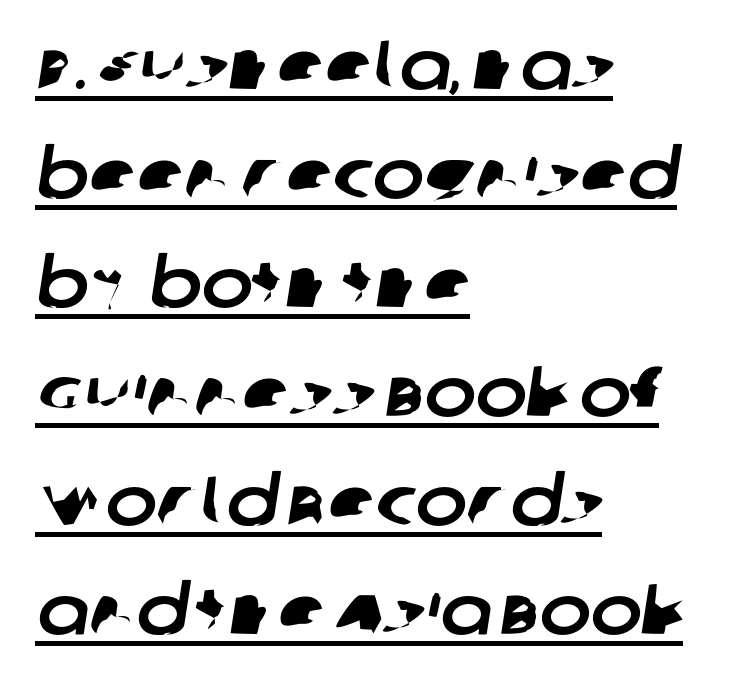
Q: Is the typeface a serif or a sans-serif typeface? A: Sans-serif.
Q: Is the text underlined? A: Yes.
Q: How is the paragraph aligned? A: Left-aligned.
Q: Is the spacing between letters normal or unusually wide? A: Normal.
Q: Is the spacing between lines tight, normal or loose? A: Normal.
Q: Width (condensed, normal, or wide)? A: Normal.
Q: Stroke contrast? A: Low.
Q: x-height? A: Large.
Q: Monospaced? A: No.
